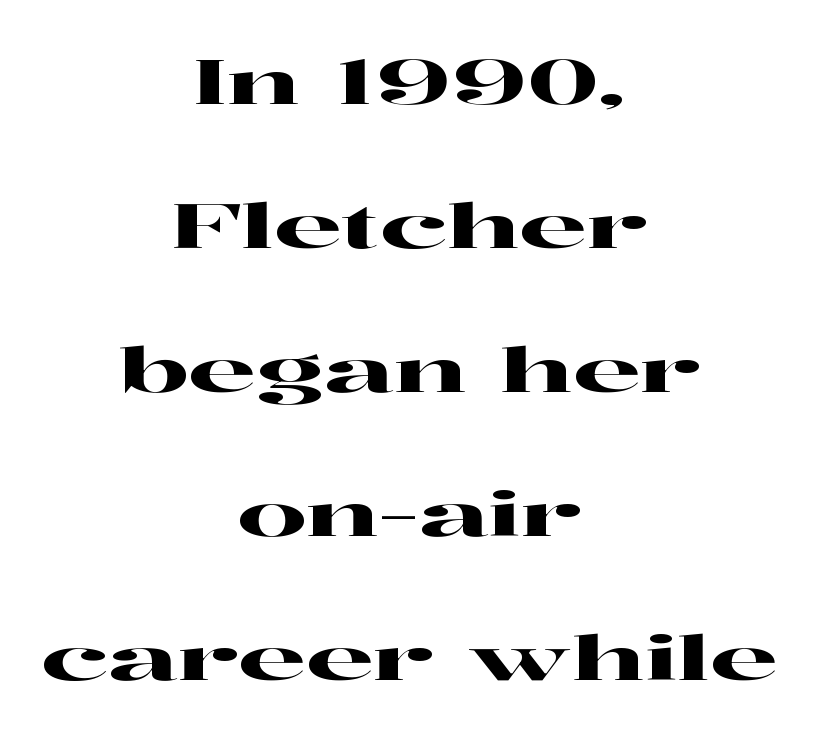
Leading is clearly above the norm, producing a sparse column. This rendering employs a face with finishing strokes, i.e., a serif. Tracking value appears to be zero — textbook default spacing. Posture: vertical. One-word summary of the alignment: center. Only glyphs here, with clear space below each row.
